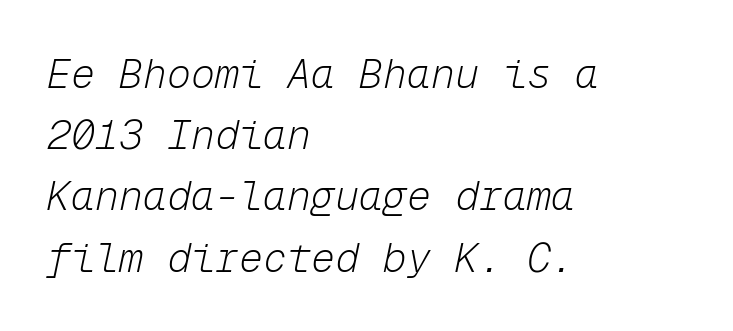
Q: Is the text bold? A: No.
Q: Is the text italic (slanted)? A: Yes, it leans right by about 12 degrees.
Q: Is the text underlined? A: No.
Q: How is the paragraph aligned? A: Left-aligned.
Q: Is the spacing between letters normal or unusually wide? A: Normal.
Q: Is the spacing between lines tight, normal or loose? A: Normal.
Q: Width (condensed, normal, or wide)? A: Normal.
Q: Stroke contrast? A: Low.
Q: x-height? A: Medium.
Q: Monospaced? A: Yes.
